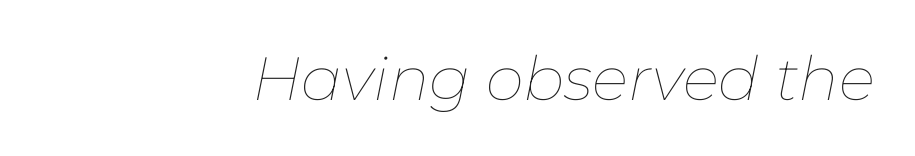
The image shows 61 px thin type, italic (leaning right); set right-aligned, normal letter spacing, not underlined; low stroke contrast and a medium x-height.
